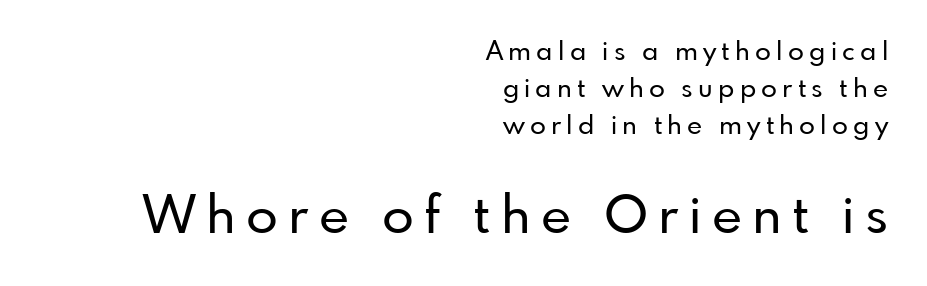
The image shows 52 px sans-serif type, upright; set right-aligned, normal line spacing (1.43x), unusually wide letter spacing (+0.2 em), not underlined; the second (bottom) block is 2.0x larger; low stroke contrast and a small x-height.
